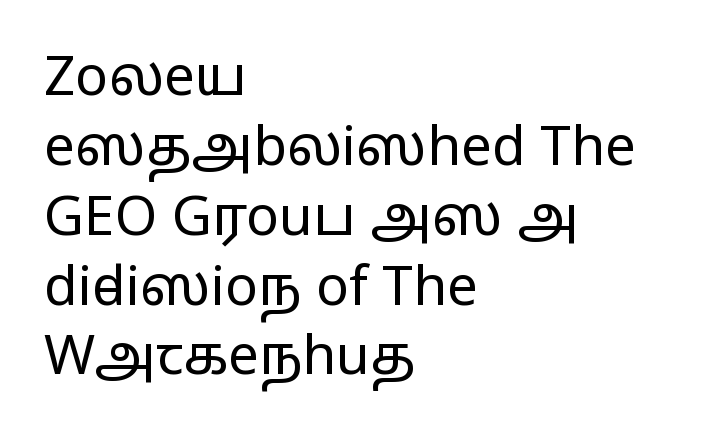
Q: Is the text bold? A: No.
Q: Is the text italic (slanted)? A: No, it is upright.
Q: Is the typeface a serif or a sans-serif typeface? A: Sans-serif.
Q: Is the text underlined? A: No.
Q: How is the paragraph aligned? A: Left-aligned.
Q: Is the spacing between letters normal or unusually wide? A: Normal.
Q: Is the spacing between lines tight, normal or loose? A: Normal.
Q: Width (condensed, normal, or wide)? A: Wide.
Q: Stroke contrast? A: Low.
Q: x-height? A: Medium.
Q: Monospaced? A: No.
